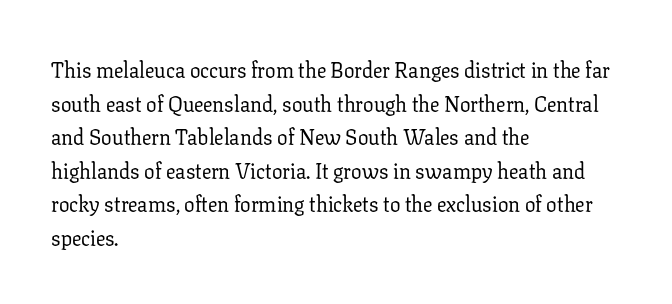
Q: Is the text bold? A: No.
Q: Is the text italic (slanted)? A: No, it is upright.
Q: Is the text underlined? A: No.
Q: How is the paragraph aligned? A: Left-aligned.
Q: Is the spacing between letters normal or unusually wide? A: Normal.
Q: Is the spacing between lines tight, normal or loose? A: Normal.
